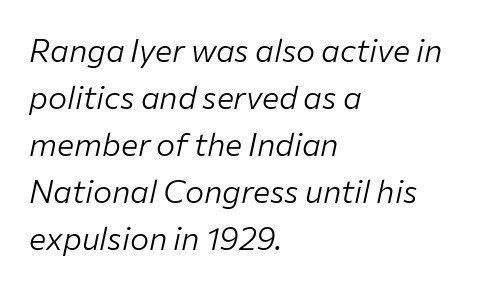
The image shows 32 px light type, italic (leaning right); set left-aligned, normal line spacing (1.47x), normal letter spacing, not underlined; low stroke contrast and a medium x-height.
